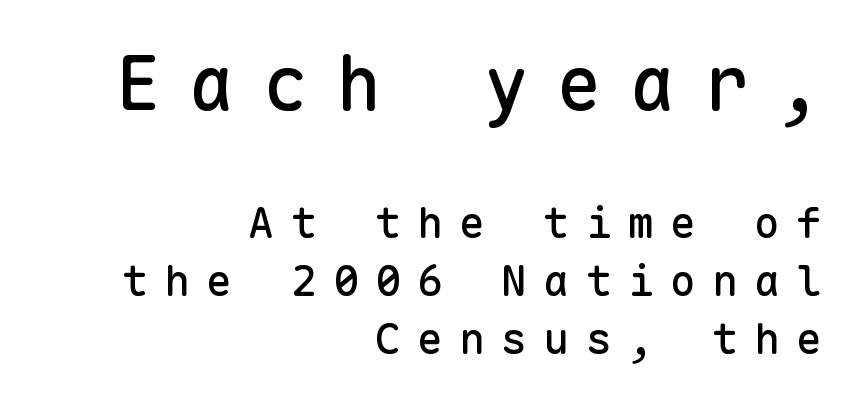
The image shows 75 px sans-serif type, upright, monospaced; set right-aligned, normal line spacing (1.35x), unusually wide letter spacing (+0.38 em), not underlined; the first (top) block is 1.74x larger; low stroke contrast and a medium x-height.
